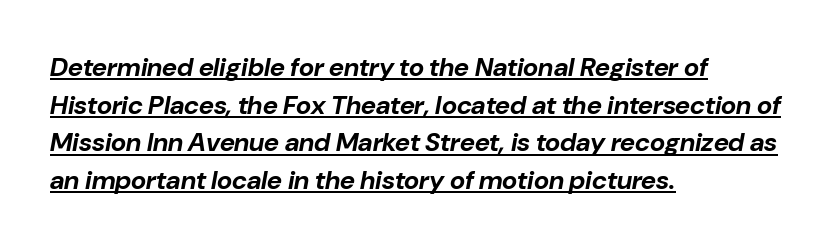
{"italic": "yes", "lean": "right", "slant_degrees": 10, "bold": "yes", "underline": "yes", "align": "left", "line_spacing": "normal", "line_spacing_ratio": 1.45, "letter_spacing": "normal", "letter_spacing_em": 0.0, "glyph_px": 26}
